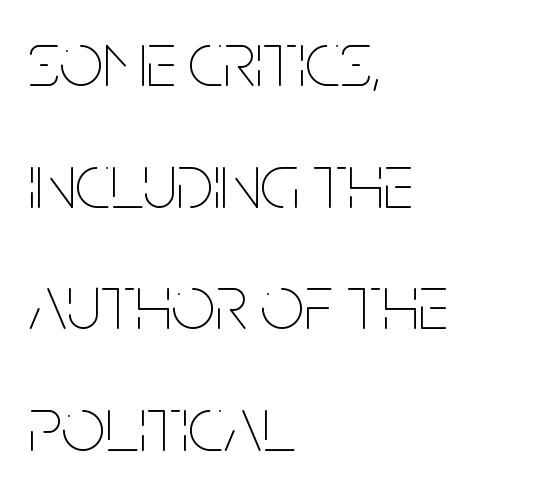
Q: Is the text bold? A: No.
Q: Is the text italic (slanted)? A: No, it is upright.
Q: Is the text underlined? A: No.
Q: How is the paragraph aligned? A: Left-aligned.
Q: Is the spacing between letters normal or unusually wide? A: Normal.
Q: Is the spacing between lines tight, normal or loose? A: Normal.
Q: Width (condensed, normal, or wide)? A: Condensed.
Q: Stroke contrast? A: Low.
Q: x-height? A: Large.
Q: Monospaced? A: No.
